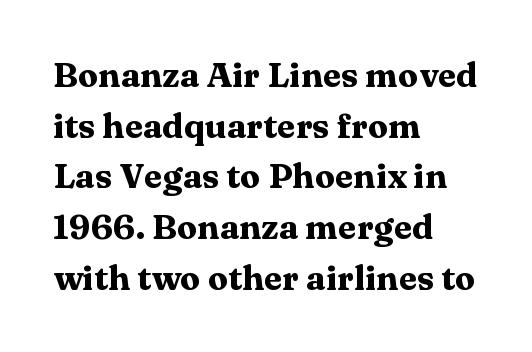
{"serif": "yes", "italic": "no", "bold": "yes", "weight": "heavy", "width": "wide", "stroke_contrast": "medium", "x_height": "medium", "monospaced": "no", "underline": "no", "align": "left", "line_spacing": "normal", "line_spacing_ratio": 1.49, "letter_spacing": "normal", "letter_spacing_em": 0.0, "glyph_px": 34}
